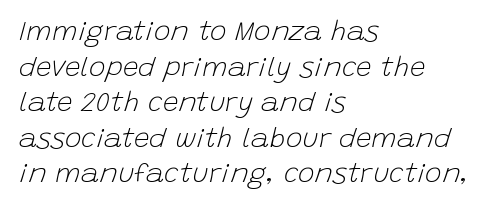
In terms of letterspacing, this is plain default setting. This block has exactly the height ordinary leading produces. No word sits above an underline. Heaviness? Minimal to ordinary, like unemphasized prose. The letters advance in unequal steps, a hallmark of proportional type.
